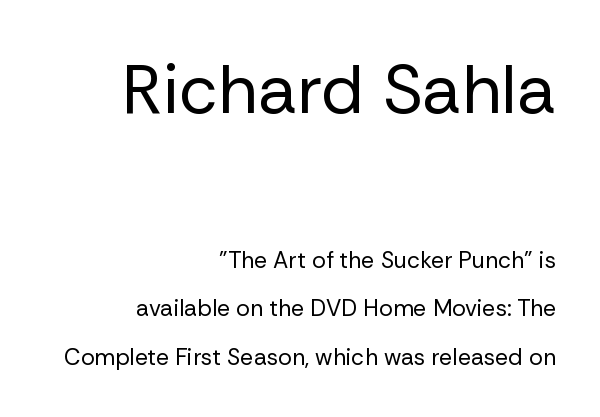
The image shows 69 px regular-weight sans-serif type, upright; set right-aligned, loose line spacing (2.11x), normal letter spacing, not underlined; the first (top) block is 3.0x larger; low stroke contrast and a medium x-height.
